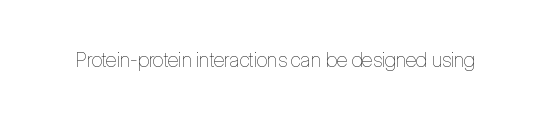
Q: Is the text bold? A: No.
Q: Is the text italic (slanted)? A: No, it is upright.
Q: Is the text underlined? A: No.
Q: Is the spacing between letters normal or unusually wide? A: Normal.
